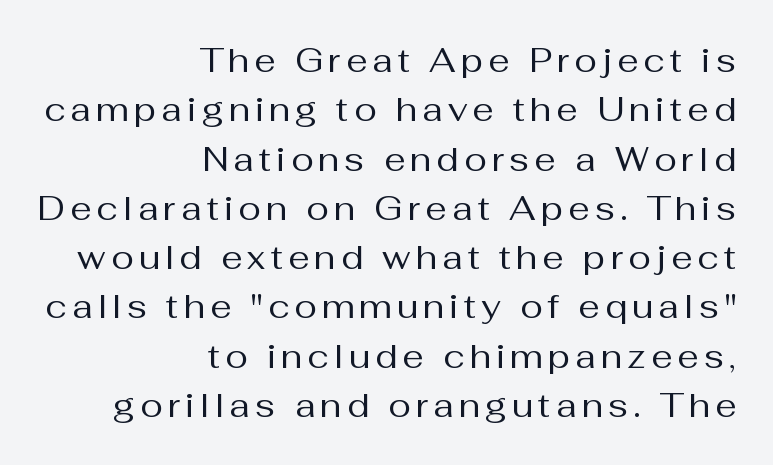
Q: Is the text bold? A: No.
Q: Is the text italic (slanted)? A: No, it is upright.
Q: Is the typeface a serif or a sans-serif typeface? A: Sans-serif.
Q: Is the text underlined? A: No.
Q: How is the paragraph aligned? A: Right-aligned.
Q: Is the spacing between lines tight, normal or loose? A: Normal.
Q: Width (condensed, normal, or wide)? A: Normal.
Q: Stroke contrast? A: Medium.
Q: x-height? A: Medium.
Q: Monospaced? A: No.
